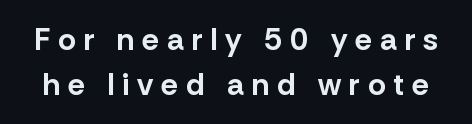
{"serif": "no", "italic": "no", "bold": "yes", "weight": "bold", "width": "normal", "stroke_contrast": "low", "x_height": "medium", "monospaced": "no", "underline": "no", "line_spacing": "normal", "line_spacing_ratio": 1.44, "letter_spacing": "wide", "letter_spacing_em": 0.25, "glyph_px": 31}
